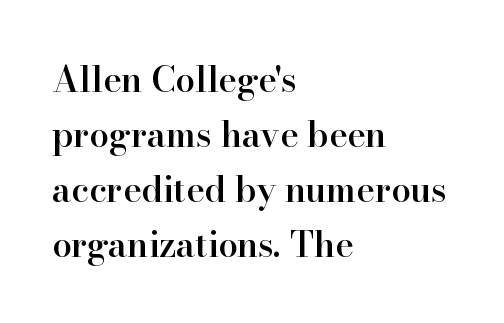
Is the type bold? Partly — it's a semibold, heavier than regular but not fully bold. I'd call this a serif setting — the letters wear small feet. Tracking here is standard; glyphs follow each other at the usual distance. The paragraph has a hard left edge and a soft right edge. Line spacing here is normal. The foot of each line stays bare and open.
